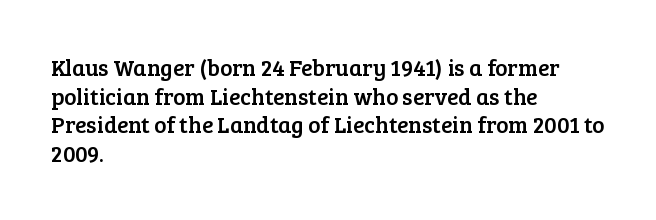
The image shows 23 px text type, upright; set left-aligned, line spacing 1.24x, normal letter spacing, not underlined.
